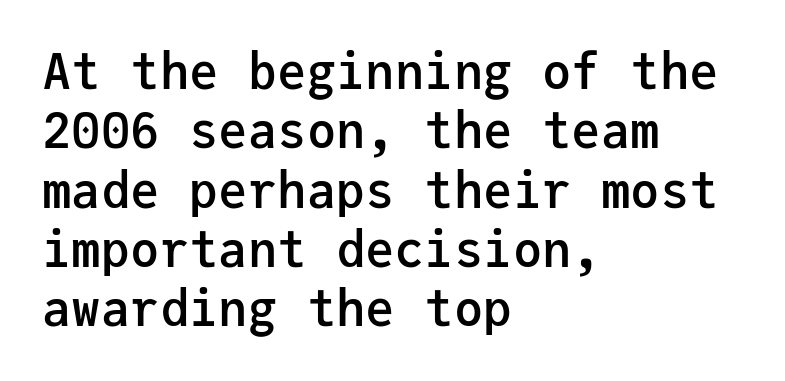
The image shows 49 px semibold sans-serif type, upright, monospaced; set left-aligned, line spacing 1.21x, normal letter spacing, not underlined; low stroke contrast and a medium x-height.
